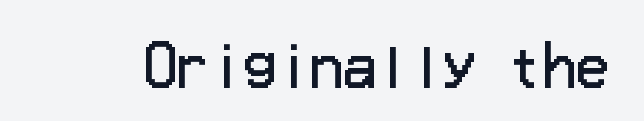
{"serif": "no", "italic": "no", "bold": "no", "weight": "regular", "width": "normal", "stroke_contrast": "low", "x_height": "medium", "underline": "no", "letter_spacing": "normal", "letter_spacing_em": 0.0, "glyph_px": 55}
